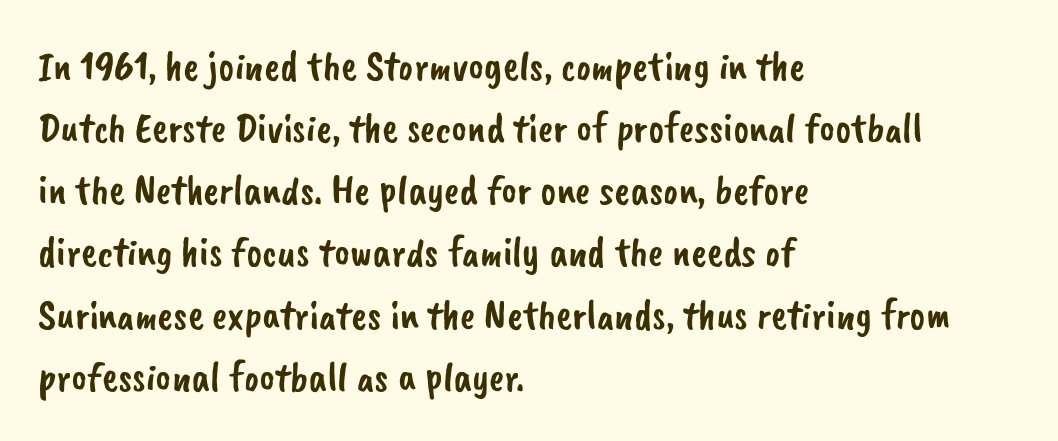
Q: Is the typeface a serif or a sans-serif typeface? A: Sans-serif.
Q: Is the text underlined? A: No.
Q: How is the paragraph aligned? A: Left-aligned.
Q: Is the spacing between letters normal or unusually wide? A: Normal.
Q: Is the spacing between lines tight, normal or loose? A: Normal.
Q: Width (condensed, normal, or wide)? A: Normal.
Q: Stroke contrast? A: Low.
Q: x-height? A: Small.
Q: Monospaced? A: No.
